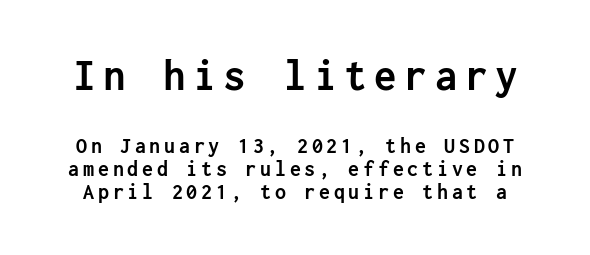
{"serif": "no", "italic": "no", "bold": "yes", "weight": "semibold", "width": "normal", "stroke_contrast": "low", "x_height": "medium", "underline": "no", "line_spacing": "tight", "line_spacing_ratio": 1.04, "larger_block": "first", "size_ratio": 2.05, "glyph_px": 45}
